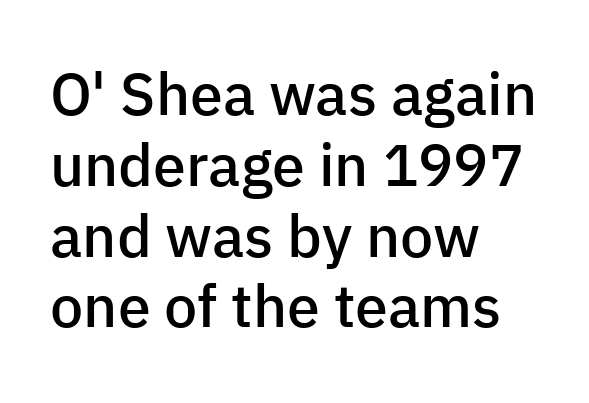
Each letter keeps its own natural width here, so spacing adapts to shape. Quick note: underline off. What kind of face is this? One without serifs — a sans. Is the letter spacing exaggerated? No — it looks like the ordinary default. Stems and bowls a touch heavier than normal — semibold. This rendering uses left alignment, leaving the right contour irregular.
